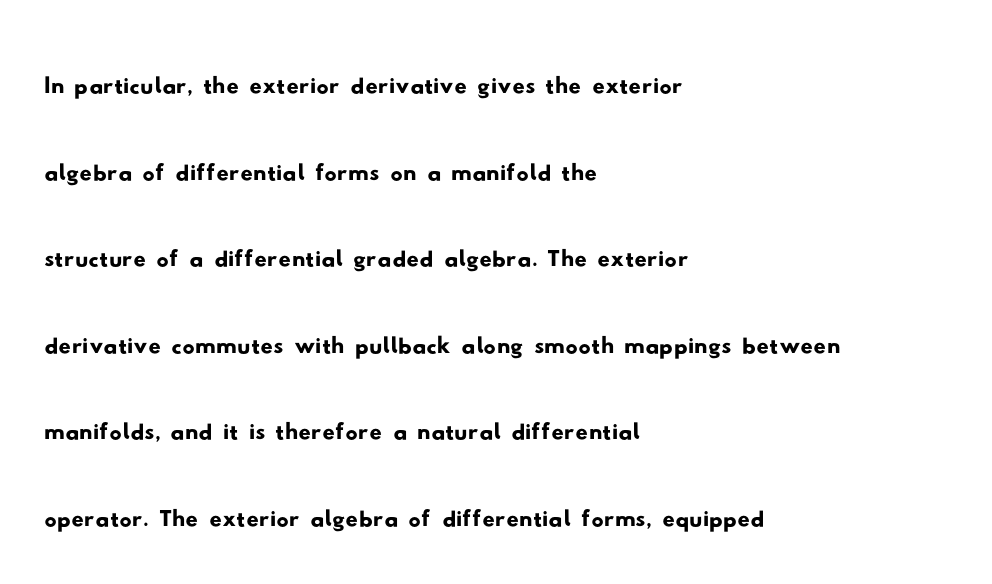
{"serif": "no", "width": "wide", "stroke_contrast": "low", "x_height": "small", "monospaced": "no", "underline": "no", "align": "left", "line_spacing": "normal", "line_spacing_ratio": 1.42, "letter_spacing": "normal", "letter_spacing_em": 0.0, "glyph_px": 61}
